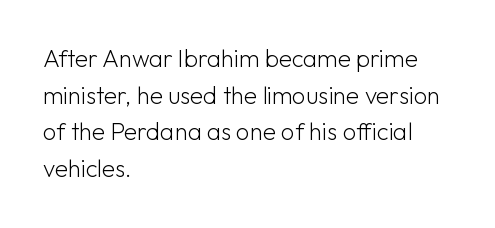
The image shows 24 px text type, upright; set left-aligned, normal line spacing (1.53x), normal letter spacing, not underlined.
